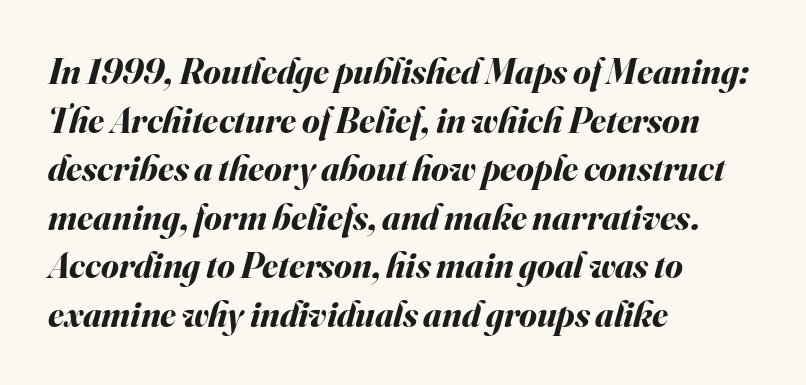
The image shows 36 px bold type, italic (leaning right); set left-aligned, normal line spacing (1.35x), normal letter spacing, not underlined; medium stroke contrast and a small x-height.
